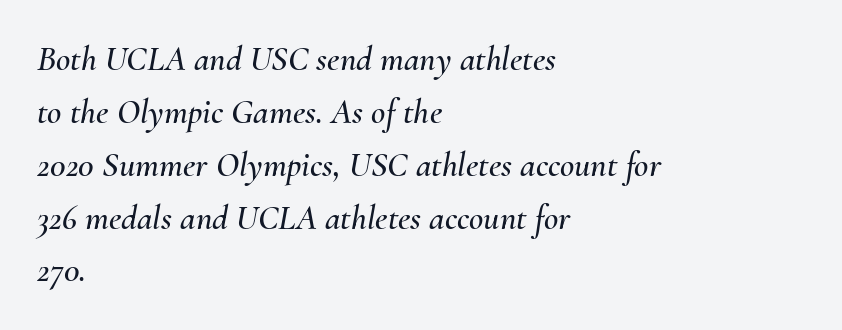
Q: Is the text italic (slanted)? A: Yes, it leans right by about 10 degrees.
Q: Is the text underlined? A: No.
Q: How is the paragraph aligned? A: Left-aligned.
Q: Is the spacing between letters normal or unusually wide? A: Normal.
Q: Is the spacing between lines tight, normal or loose? A: Normal.
Q: Width (condensed, normal, or wide)? A: Normal.
Q: Stroke contrast? A: Medium.
Q: x-height? A: Small.
Q: Monospaced? A: No.
